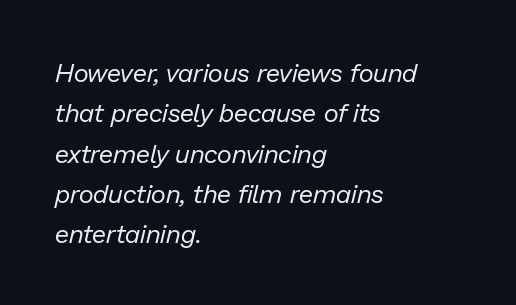
In terms of leading, this rendering sits right in the middle. A clean baseline with only descenders dipping below it. The face used here has a pronounced slope to its letters. Nothing unusual about the tracking: characters are spaced as the font intends. The typeface has the unassuming heft of standard copy or less. The setting favours the left margin, as ordinary paragraphs usually do.
